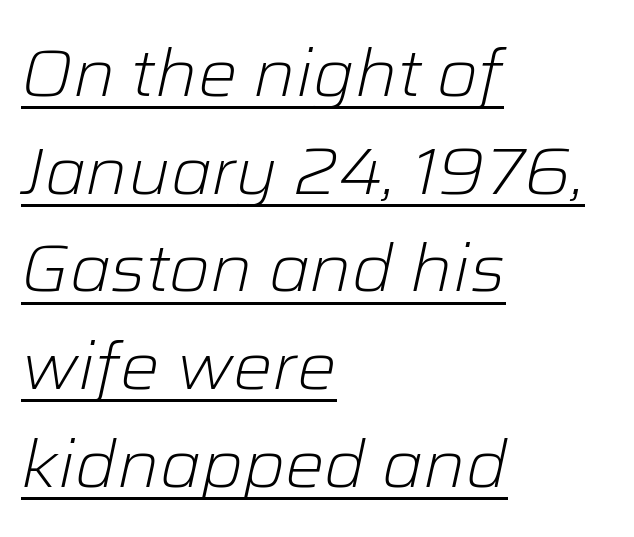
{"italic": "yes", "lean": "right", "slant_degrees": 12, "bold": "no", "weight": "light", "width": "normal", "stroke_contrast": "low", "x_height": "medium", "monospaced": "no", "underline": "yes", "align": "left", "line_spacing": "normal", "line_spacing_ratio": 1.48, "letter_spacing": "normal", "letter_spacing_em": 0.0, "glyph_px": 66}
